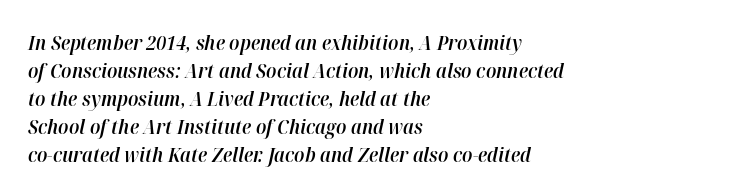
The image shows 20 px text type, italic (leaning right); set left-aligned, normal line spacing (1.4x), normal letter spacing, not underlined.
